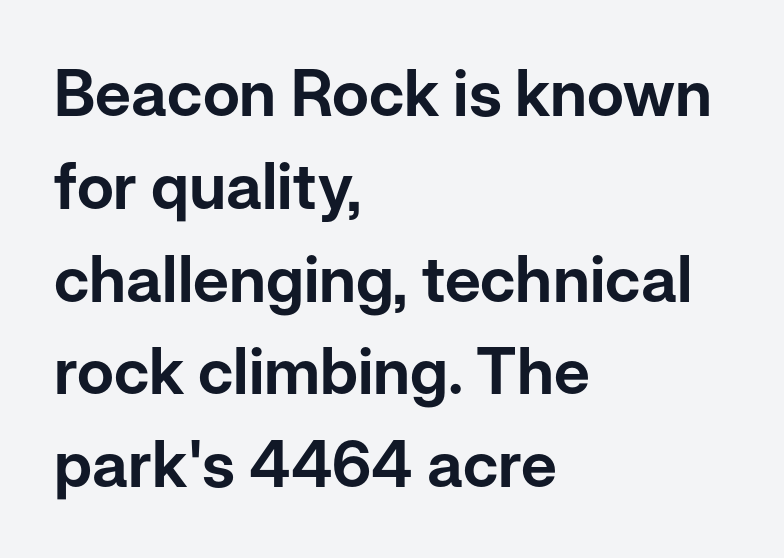
Between one letter and the next there's only the usual sliver of space. Every character sits straight up, as roman type does. The rag falls on the right side of this text block. Check under the words: just untouched page.
